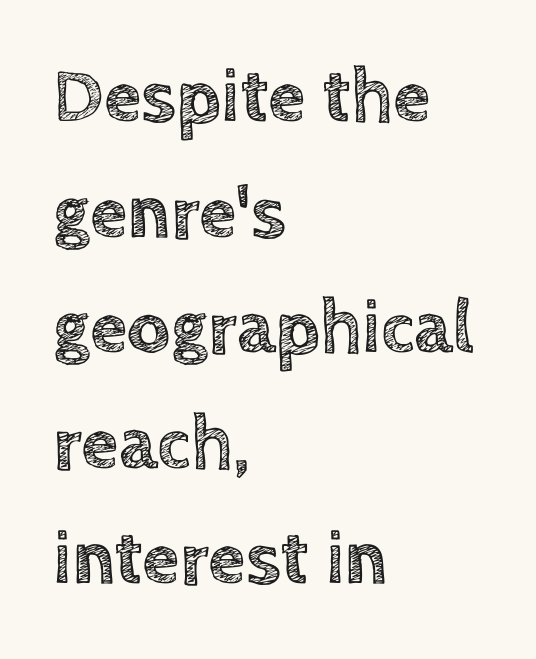
The image shows 76 px text type, upright; set left-aligned, normal line spacing (1.52x), normal letter spacing, not underlined; a large x-height.
